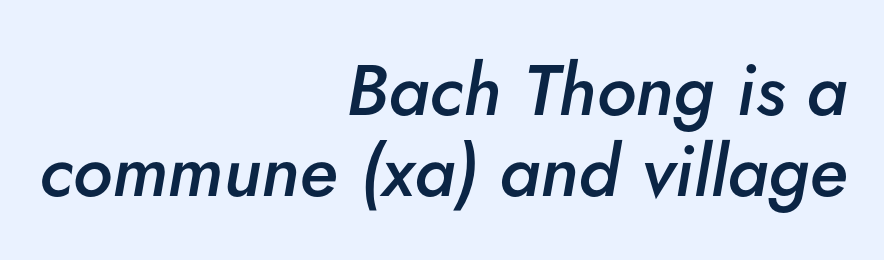
Q: Is the text bold? A: Semi-bold.
Q: Is the text italic (slanted)? A: Yes, it leans right by about 5 degrees.
Q: Is the text underlined? A: No.
Q: How is the paragraph aligned? A: Right-aligned.
Q: Is the spacing between letters normal or unusually wide? A: Normal.
Q: Is the spacing between lines tight, normal or loose? A: Tight.
Q: Width (condensed, normal, or wide)? A: Normal.
Q: Stroke contrast? A: Low.
Q: x-height? A: Small.
Q: Monospaced? A: No.
